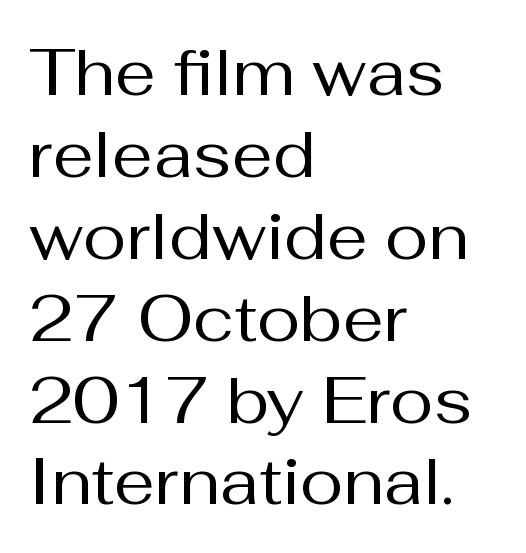
This sample is left-justified, so line endings fall wherever the words run out. A normal amount of white space separates one row of letters from the next. Glyph-to-glyph distance matches everyday printed text. The font family rendered here belongs to the sans-serif group.
